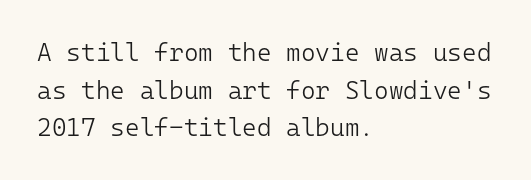
{"italic": "no", "bold": "no", "underline": "no", "align": "left", "line_spacing": "normal", "line_spacing_ratio": 1.51, "letter_spacing": "normal", "letter_spacing_em": 0.0, "glyph_px": 25}
